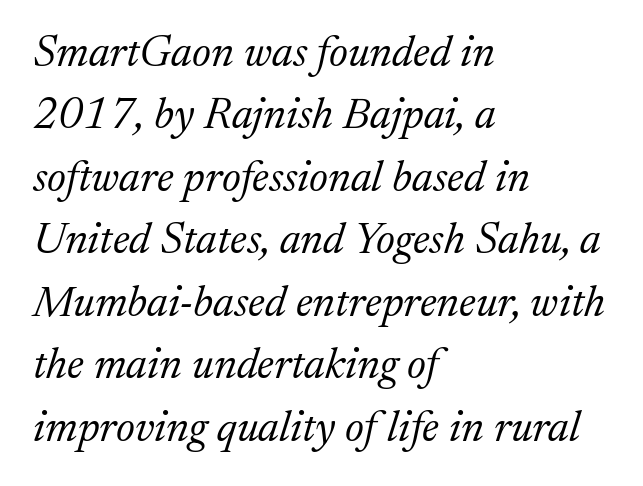
{"serif": "yes", "italic": "yes", "lean": "right", "slant_degrees": 17, "bold": "no", "weight": "light", "width": "normal", "stroke_contrast": "medium", "x_height": "medium", "monospaced": "no", "underline": "no", "align": "left", "line_spacing": "normal", "line_spacing_ratio": 1.42, "letter_spacing": "normal", "letter_spacing_em": 0.0, "glyph_px": 44}
